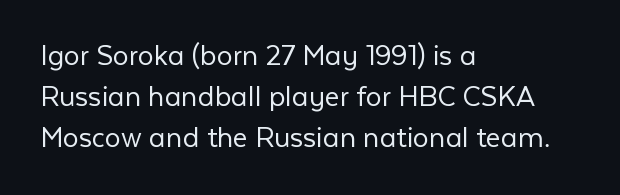
The image shows 32 px light sans-serif type, upright; set left-aligned, normal line spacing (1.28x), normal letter spacing, not underlined; low stroke contrast and a medium x-height.
